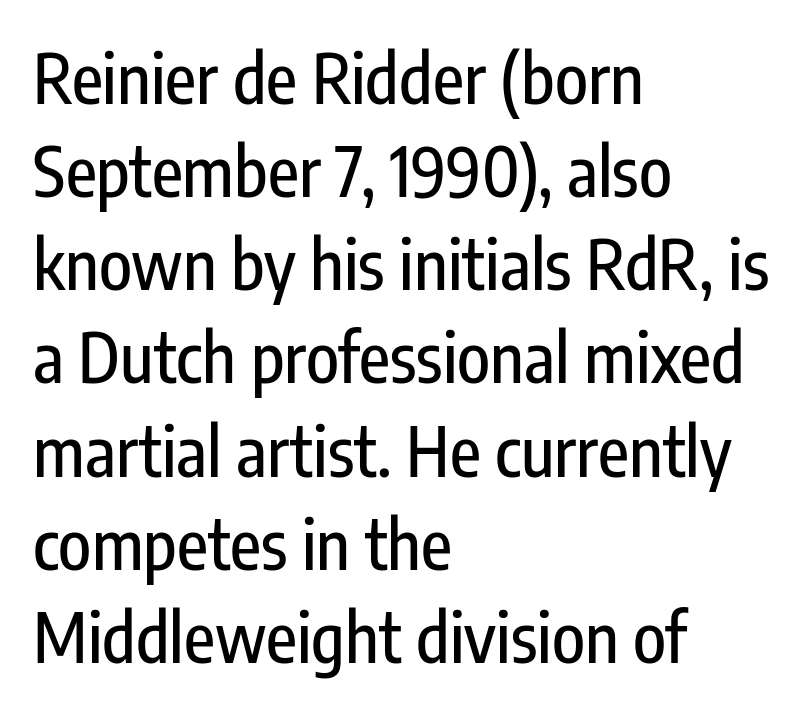
{"serif": "no", "italic": "no", "width": "condensed", "stroke_contrast": "low", "x_height": "medium", "monospaced": "no", "underline": "no", "align": "left", "line_spacing": "normal", "line_spacing_ratio": 1.37, "letter_spacing": "normal", "letter_spacing_em": 0.0, "glyph_px": 68}
